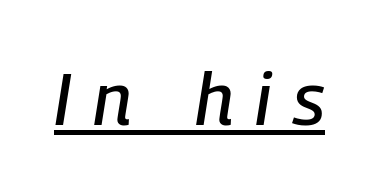
Loose tracking; the words dissolve into strings of separated letters. An italicized treatment has been applied to the whole sample. The face used here appears with an underline applied. Is this a fixed-width face? No — the glyphs have proportional, varying widths.
